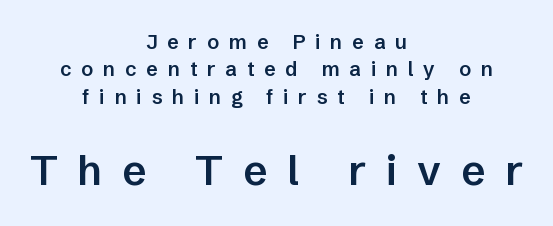
Q: Is the text bold? A: Semi-bold.
Q: Is the text italic (slanted)? A: No, it is upright.
Q: Is the typeface a serif or a sans-serif typeface? A: Sans-serif.
Q: Is the text underlined? A: No.
Q: How is the paragraph aligned? A: Centered.
Q: Is the spacing between letters normal or unusually wide? A: Unusually wide.
Q: Is the spacing between lines tight, normal or loose? A: Normal.
Q: Which block of text is set in a larger size, the first (top) or the second (bottom)? A: The second (bottom) one.
Q: Width (condensed, normal, or wide)? A: Normal.
Q: Stroke contrast? A: Low.
Q: x-height? A: Medium.
Q: Monospaced? A: No.
